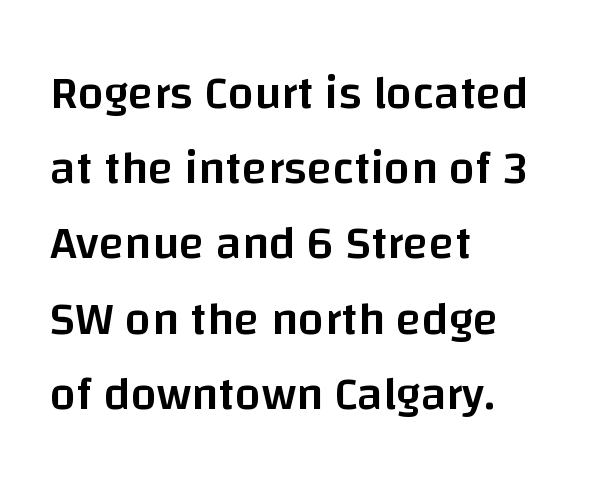
The image shows 47 px semibold sans-serif type, upright; set left-aligned, normal line spacing (1.6x), normal letter spacing, not underlined; low stroke contrast and a large x-height.
